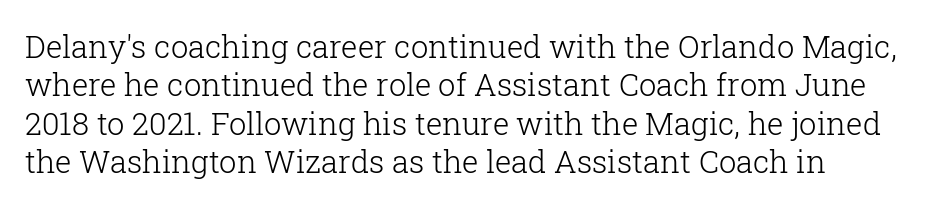
{"serif": "yes", "italic": "no", "bold": "no", "weight": "light", "width": "normal", "stroke_contrast": "low", "x_height": "medium", "monospaced": "no", "underline": "no", "align": "left", "line_spacing_ratio": 1.24, "letter_spacing": "normal", "letter_spacing_em": 0.0, "glyph_px": 31}
